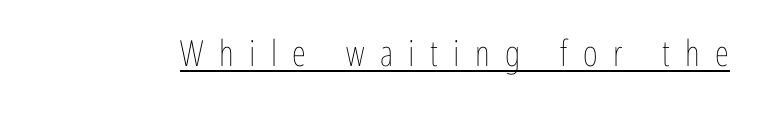
{"italic": "no", "bold": "no", "weight": "thin", "width": "condensed", "stroke_contrast": "low", "x_height": "medium", "monospaced": "no", "underline": "yes", "letter_spacing": "wide", "letter_spacing_em": 0.43, "glyph_px": 36}
